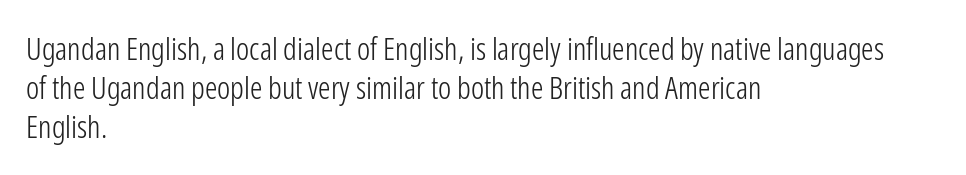
The image shows 31 px light, condensed sans-serif type, upright; set left-aligned, normal line spacing (1.26x), normal letter spacing, not underlined; low stroke contrast and a medium x-height.
